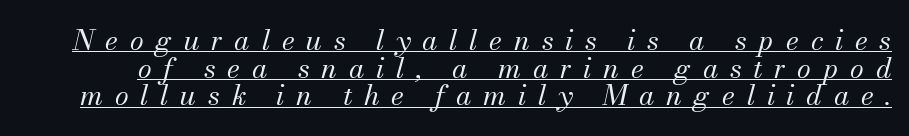
Q: Is the text bold? A: No.
Q: Is the text italic (slanted)? A: Yes, it leans right by about 13 degrees.
Q: Is the typeface a serif or a sans-serif typeface? A: Serif.
Q: Is the text underlined? A: Yes.
Q: Is the spacing between letters normal or unusually wide? A: Unusually wide.
Q: Is the spacing between lines tight, normal or loose? A: Tight.
Q: Width (condensed, normal, or wide)? A: Normal.
Q: Stroke contrast? A: Medium.
Q: x-height? A: Small.
Q: Monospaced? A: No.
